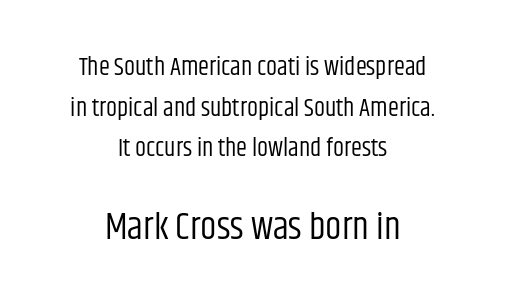
Does the copy run flush right? No — it is centered line by line. This is not heavy type; no bold has been used. Vertically, the passage feels balanced, rows spaced as you'd expect. Only glyphs here, with clear space below each row. The letters in the lower block stand taller than those in the block above.
